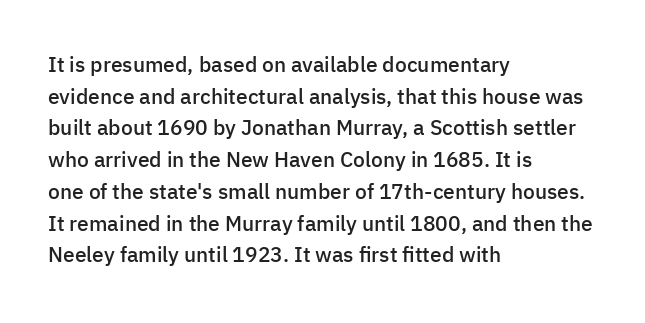
Italic? Not at all — the glyphs are vertical. A typesetter would call this zero additional tracking. The typesetting leans somewhat heavy: a semibold. The string is rendered with underlining switched off. The setting favours the left margin, as ordinary paragraphs usually do.
